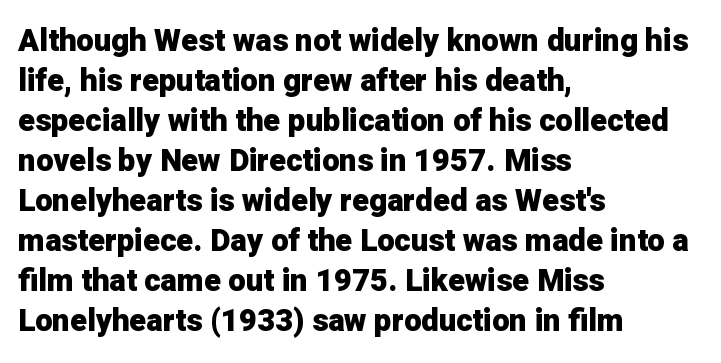
Q: Is the text bold? A: Yes.
Q: Is the text italic (slanted)? A: No, it is upright.
Q: Is the typeface a serif or a sans-serif typeface? A: Sans-serif.
Q: Is the text underlined? A: No.
Q: How is the paragraph aligned? A: Left-aligned.
Q: Is the spacing between letters normal or unusually wide? A: Normal.
Q: Is the spacing between lines tight, normal or loose? A: Normal.
Q: Width (condensed, normal, or wide)? A: Normal.
Q: Stroke contrast? A: Low.
Q: x-height? A: Medium.
Q: Monospaced? A: No.
